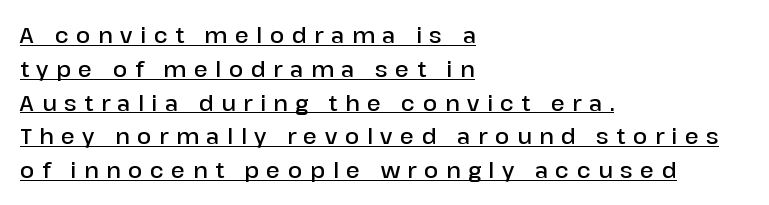
The rag falls on the right side of this text block. Words appear elongated and porous because spacing is wide. Weight: semibold (demi). Designer's note — italics off, roman on.
